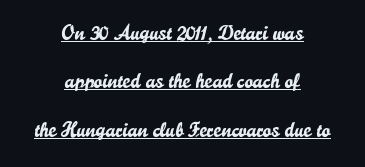
The passage shown stacks its lines with a broad gap. Alignment: centered. In designer terms, the underline attribute is active on this setting. Inter-character spacing is left at the font's built-in metrics.
